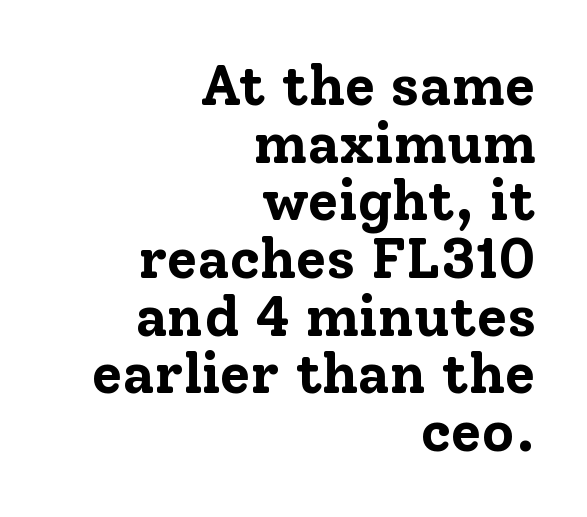
The image shows 56 px bold serif type, upright; set right-aligned, tight line spacing (1.03x), normal letter spacing, not underlined; low stroke contrast and a medium x-height.
